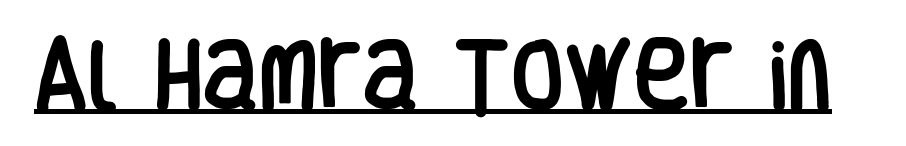
The image shows 77 px condensed sans-serif type, upright; set normal letter spacing, underlined; low stroke contrast and a large x-height.
